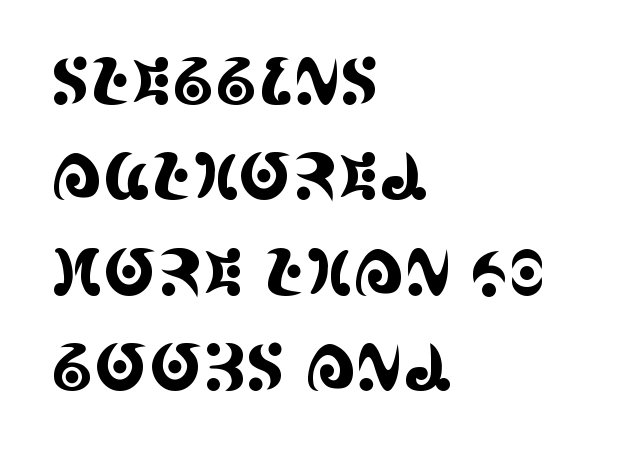
The image shows 64 px condensed serif type, upright; set left-aligned, normal line spacing (1.49x), normal letter spacing, not underlined; a large x-height.
